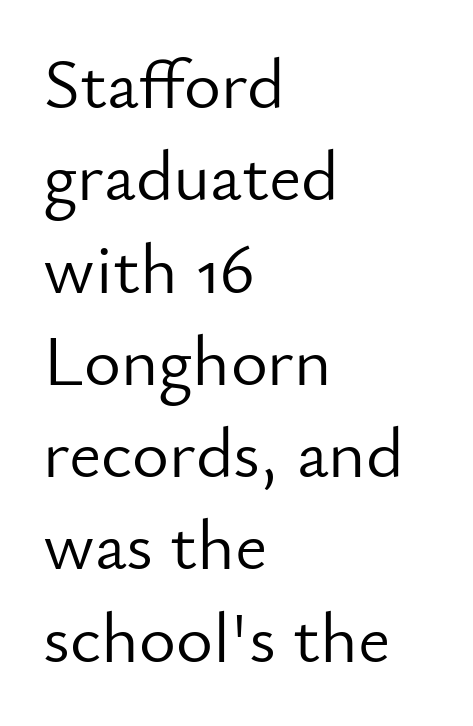
Has an underline been added? It has not. One glance says typical: line gaps are just what's usual. The font family rendered here belongs to the sans-serif group. These glyphs show unthickened strokes, regular width or finer.
